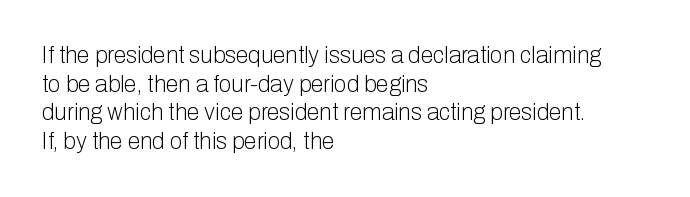
The lines sit at an ordinary, default distance from one another. The text block is weighted toward the left margin, trailing off unevenly rightward. Tracking value appears to be zero — textbook default spacing. Has an underline been added? It has not. Stroke mass is kept to a normal reading level or below.
